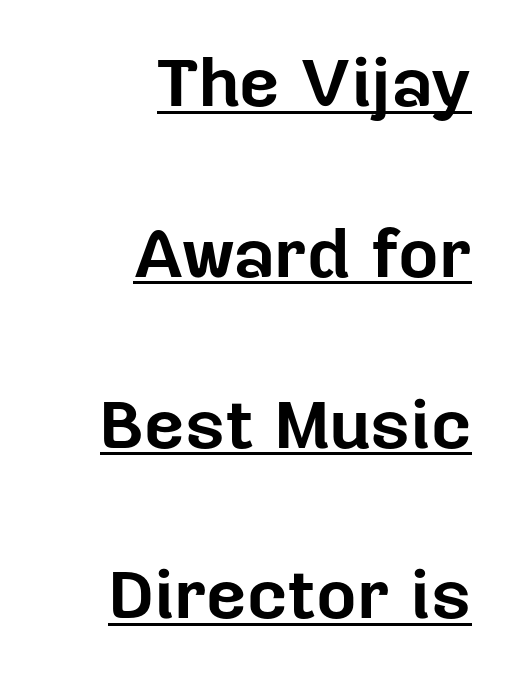
The face used here is rendered with its standard letterfit. This sample uses an upright cut, with every glyph sitting square on the baseline. A great deal of white space separates one row of letters from the next. This sample carries an underscore along the baseline area. The face used here is a sans, in the tradition of grotesques and geometrics. This rendering uses right alignment, leaving the left contour irregular.
